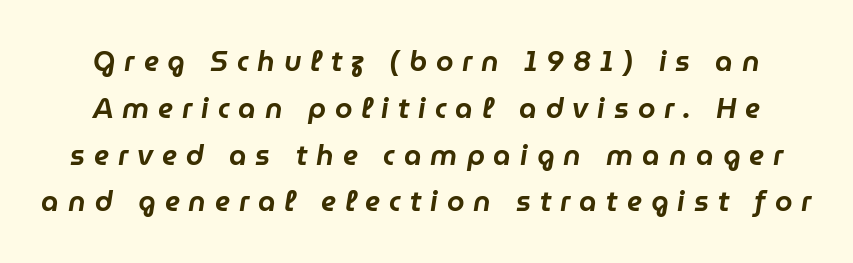
Q: Is the text italic (slanted)? A: Yes, it leans right by about 9 degrees.
Q: Is the text underlined? A: No.
Q: Is the spacing between letters normal or unusually wide? A: Unusually wide.
Q: Is the spacing between lines tight, normal or loose? A: Normal.
Q: Width (condensed, normal, or wide)? A: Normal.
Q: Stroke contrast? A: Low.
Q: x-height? A: Medium.
Q: Monospaced? A: No.
